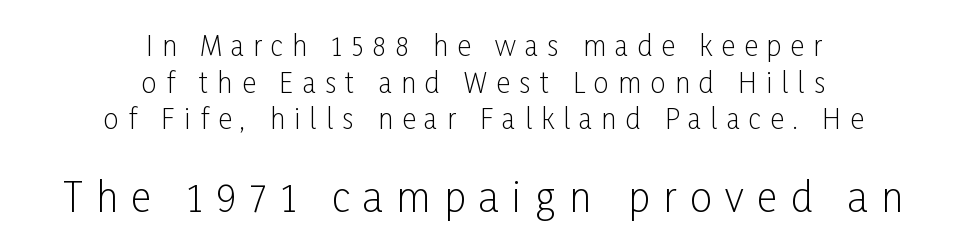
The image shows 40 px light, condensed sans-serif type, upright; set centered, normal line spacing (1.36x), unusually wide letter spacing (+0.34 em), not underlined; the second (bottom) block is 1.48x larger; low stroke contrast and a medium x-height.
